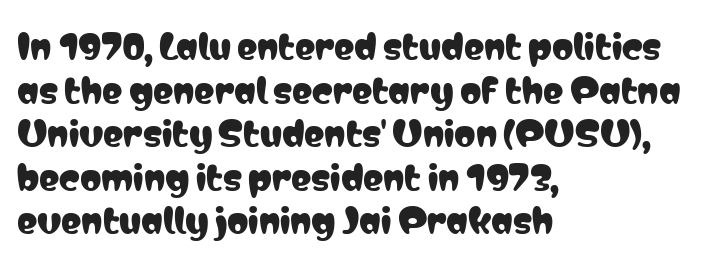
The image shows 34 px condensed sans-serif type, upright; set left-aligned, normal line spacing (1.28x), normal letter spacing, not underlined; low stroke contrast and a medium x-height.
